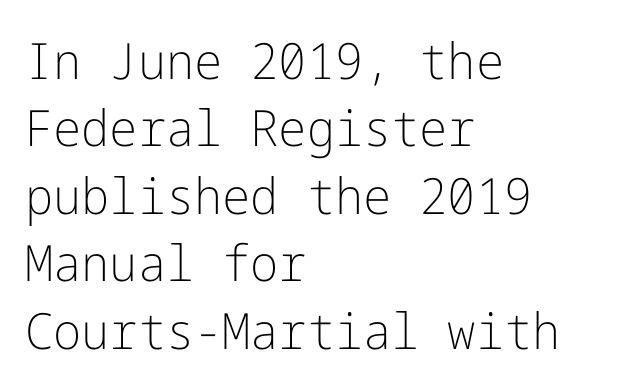
The image shows 50 px light sans-serif type, upright; set left-aligned, normal line spacing (1.35x), normal letter spacing, not underlined; low stroke contrast and a medium x-height.
